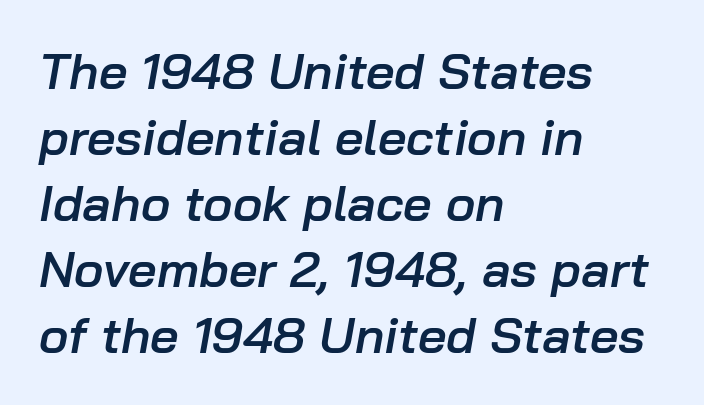
The image shows 50 px semibold type, italic (leaning right); set left-aligned, normal line spacing (1.32x), normal letter spacing, not underlined; low stroke contrast and a medium x-height.
